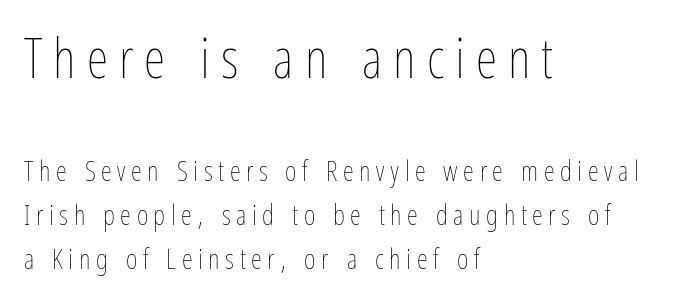
Q: Is the text bold? A: No.
Q: Is the text italic (slanted)? A: No, it is upright.
Q: Is the text underlined? A: No.
Q: How is the paragraph aligned? A: Left-aligned.
Q: Is the spacing between letters normal or unusually wide? A: Unusually wide.
Q: Is the spacing between lines tight, normal or loose? A: Normal.
Q: Which block of text is set in a larger size, the first (top) or the second (bottom)? A: The first (top) one.
Q: Width (condensed, normal, or wide)? A: Condensed.
Q: Stroke contrast? A: Low.
Q: x-height? A: Medium.
Q: Monospaced? A: No.
